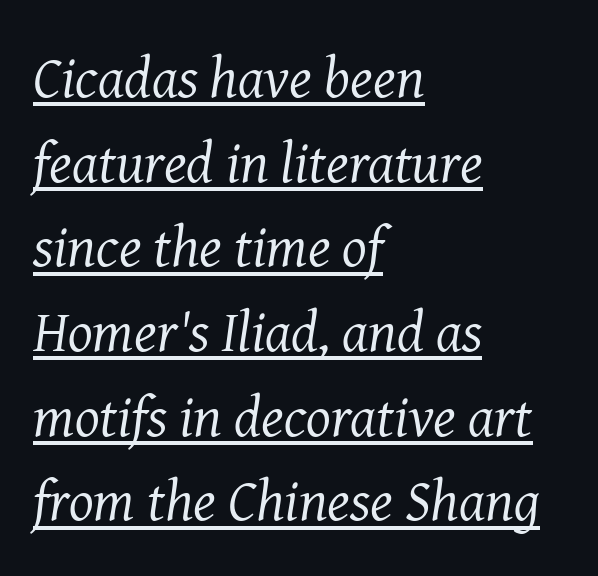
Serif or sans? Serif — the stroke terminals have little feet. Italic? Definitely — the glyphs are oblique. Compared with typical body copy, the letter spacing here is the same. If you measured baseline to baseline, you'd find a middling distance.
